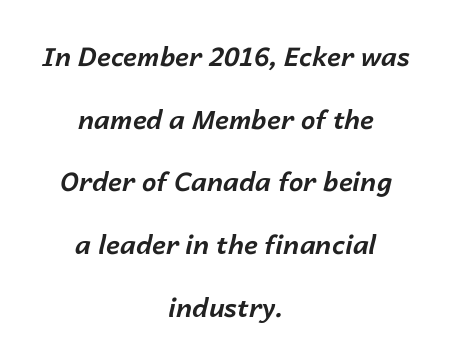
Regarding leading, the lines here are spaced well apart. Would a proofreader flag this as italicized? Yes. Pretty heavy lettering here — definitely bold. Any mark beneath the type? The region is blank.
